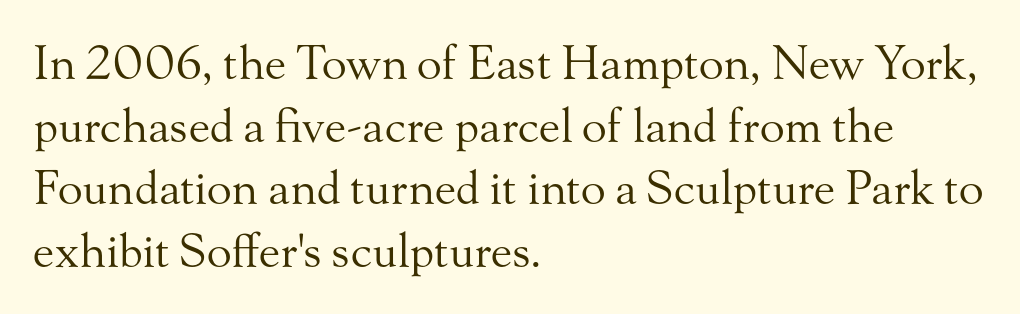
Unlike italic type, these characters show no tilt at all. No chunkiness to these letters — they're not bold. Nobody touched the tracking dial on this one. The passage is arranged the way most books set body copy — flush left.
